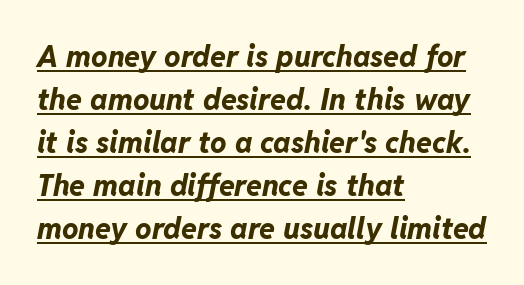
{"italic": "yes", "lean": "right", "slant_degrees": 11, "bold": "yes", "weight": "bold", "width": "normal", "stroke_contrast": "low", "x_height": "medium", "monospaced": "no", "underline": "yes", "align": "left", "line_spacing": "normal", "line_spacing_ratio": 1.48, "letter_spacing": "normal", "letter_spacing_em": 0.0, "glyph_px": 29}
